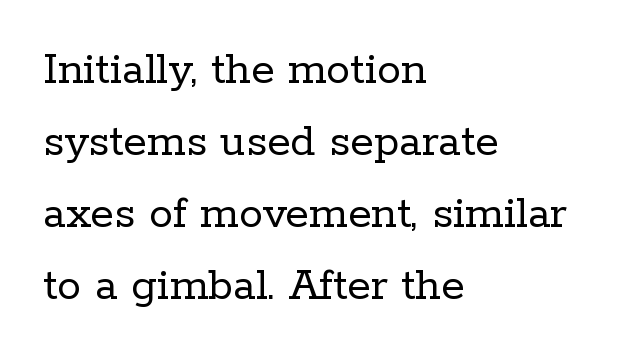
Q: Is the text bold? A: No.
Q: Is the text italic (slanted)? A: No, it is upright.
Q: Is the typeface a serif or a sans-serif typeface? A: Serif.
Q: Is the text underlined? A: No.
Q: How is the paragraph aligned? A: Left-aligned.
Q: Is the spacing between letters normal or unusually wide? A: Normal.
Q: Is the spacing between lines tight, normal or loose? A: Normal.
Q: Width (condensed, normal, or wide)? A: Normal.
Q: Stroke contrast? A: Low.
Q: x-height? A: Medium.
Q: Monospaced? A: No.
